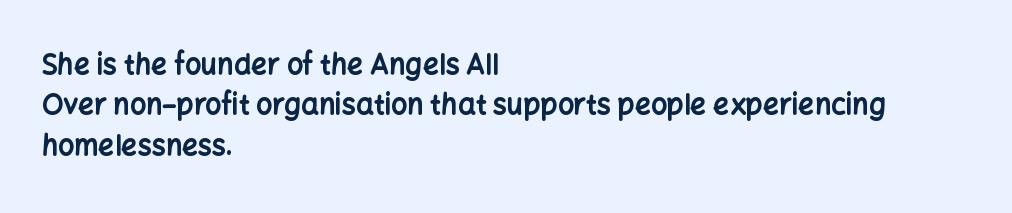
Set as a true bold cut, around the 700 mark. Horizontally, the lines are justified to the leading edge only. Spacing verdict: proportional, widths tailored to each character. The letters stand upright; this is a roman face. Type without underlining. This rendering leaves character spacing at its baseline value.
